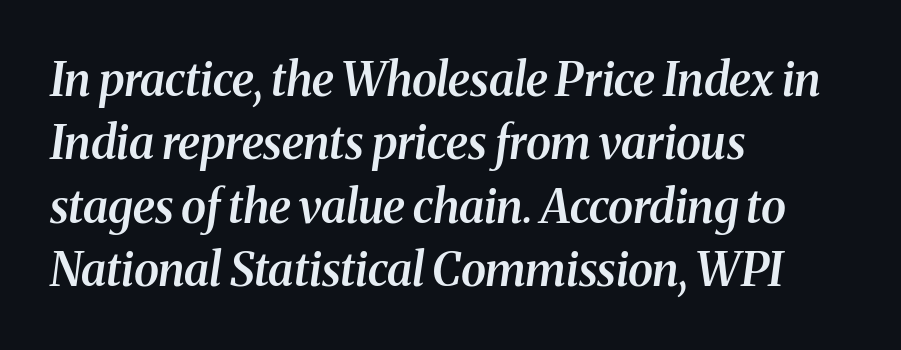
The glyphs look as if they've been sheared to an angle. Rows of type keep a routine distance in the vertical direction. Stroke thickness is moderately raised; the sample reads as semibold. This sample is left-justified, so line endings fall wherever the words run out. Note the varied advance widths — an 'i' is clearly narrower than an 'm'.
